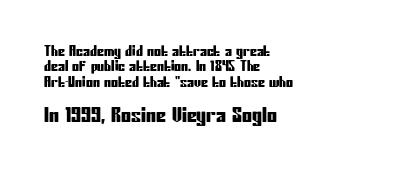
Does the lettering tilt? It doesn't — this is upright. Beneath every word, the page is bare. A classic flush-left, rag-right setting is used for this passage. The second block has been scaled up relative to the first. Nothing unusual about the tracking: characters are spaced as the font intends. Summary of vertical rhythm: compact, with narrow interline spacing.
